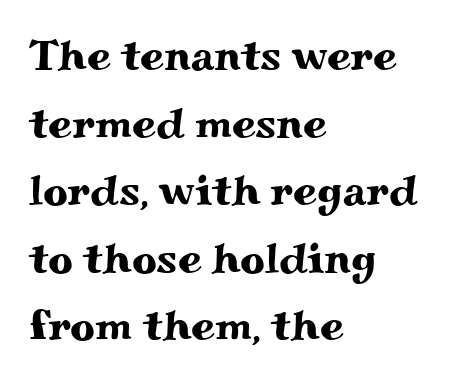
The face used here is seriffed, in the tradition of book romans. Type without underlining. The rendering uses a moderate line-height, typical for paragraphs. Spacing verdict: proportional, widths tailored to each character.
